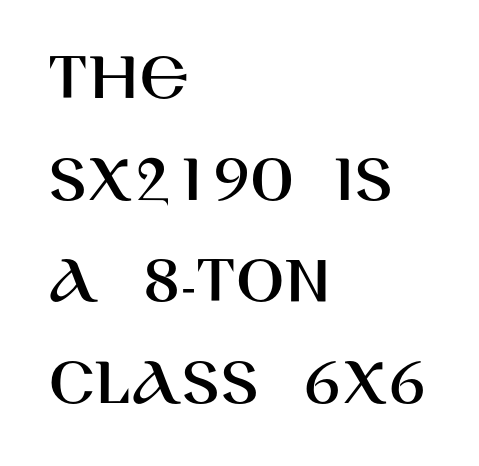
Q: Is the text italic (slanted)? A: No, it is upright.
Q: Is the typeface a serif or a sans-serif typeface? A: Sans-serif.
Q: Is the text underlined? A: No.
Q: How is the paragraph aligned? A: Left-aligned.
Q: Is the spacing between letters normal or unusually wide? A: Normal.
Q: Is the spacing between lines tight, normal or loose? A: Normal.
Q: Width (condensed, normal, or wide)? A: Normal.
Q: Stroke contrast? A: High.
Q: x-height? A: Large.
Q: Monospaced? A: No.
